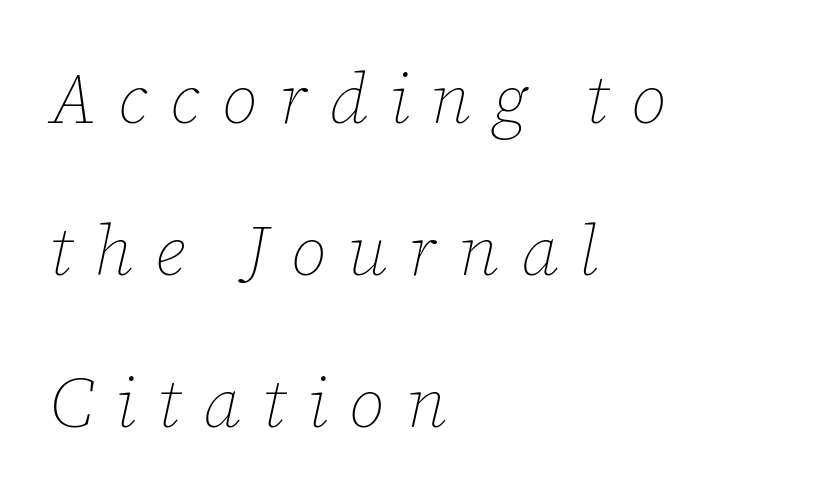
The space beneath each line is pristine and unruled. This rendering uses left alignment, leaving the right contour irregular. Note the varied advance widths — an 'i' is clearly narrower than an 'm'. Widely set lines give the paragraph a tall, airy silhouette.
